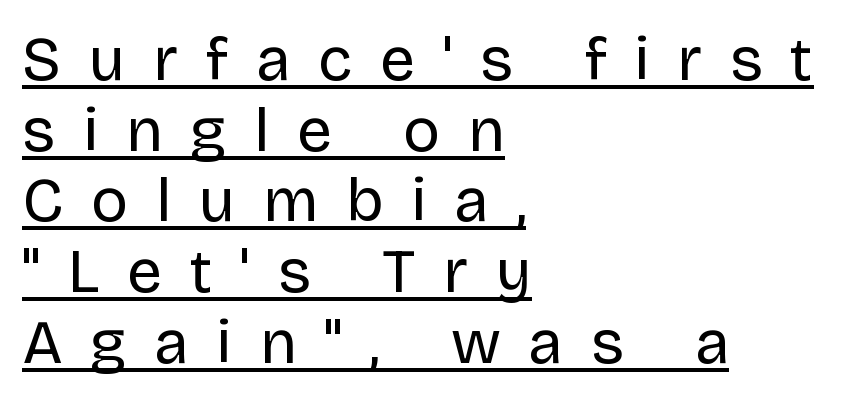
Q: Is the text bold? A: No.
Q: Is the text italic (slanted)? A: No, it is upright.
Q: Is the typeface a serif or a sans-serif typeface? A: Sans-serif.
Q: Is the text underlined? A: Yes.
Q: How is the paragraph aligned? A: Left-aligned.
Q: Is the spacing between letters normal or unusually wide? A: Unusually wide.
Q: Is the spacing between lines tight, normal or loose? A: Tight.
Q: Width (condensed, normal, or wide)? A: Normal.
Q: Stroke contrast? A: Low.
Q: x-height? A: Large.
Q: Monospaced? A: No.
